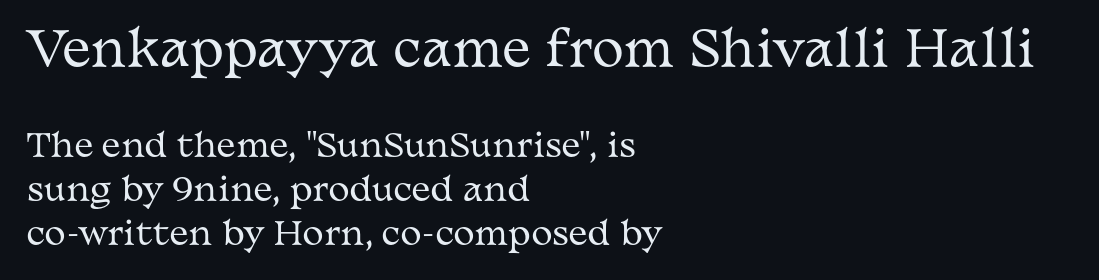
The designer left line spacing at the default. The paragraph shown leans on its left margin. What stands out about the letter spacing? Nothing — it is the standard amount. Each letter keeps its own natural width here, so spacing adapts to shape.
